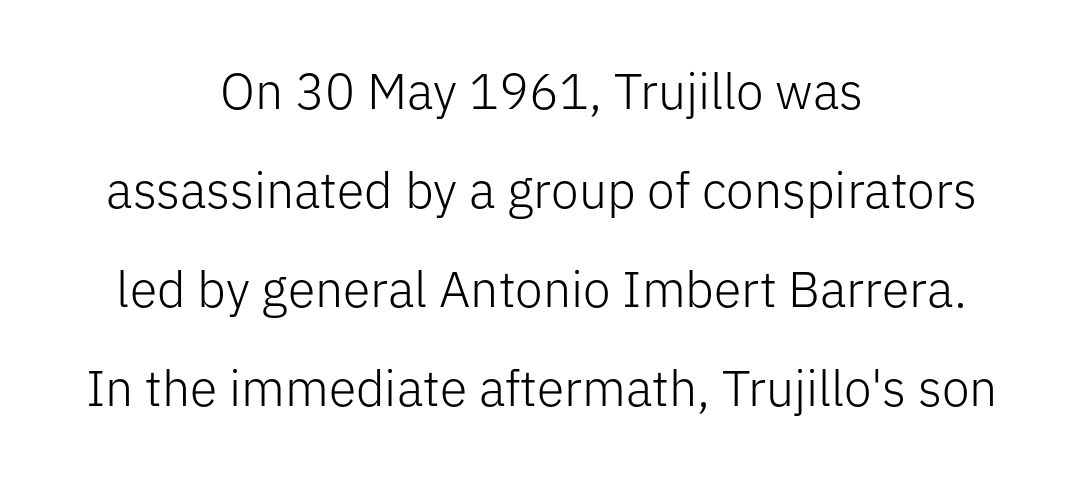
{"serif": "no", "italic": "no", "bold": "no", "weight": "light", "width": "normal", "stroke_contrast": "low", "x_height": "medium", "monospaced": "no", "underline": "no", "align": "center", "line_spacing": "loose", "line_spacing_ratio": 1.98, "letter_spacing": "normal", "letter_spacing_em": 0.0, "glyph_px": 50}
